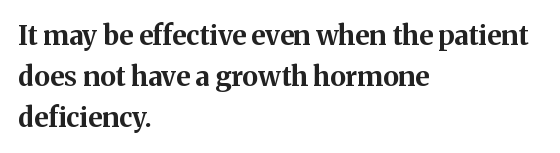
The image shows 27 px bold type, upright; set left-aligned, normal line spacing (1.51x), normal letter spacing, not underlined.
